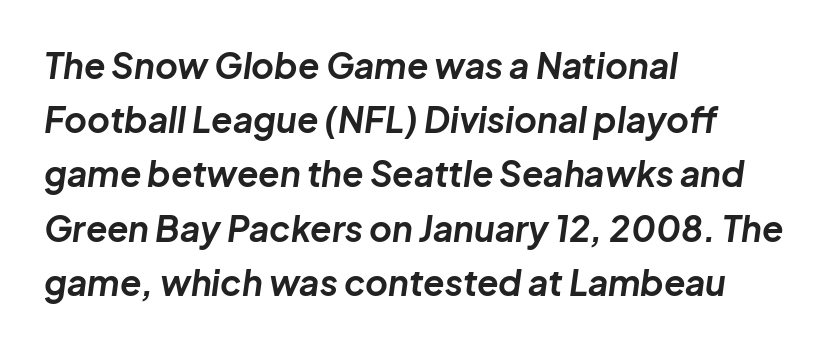
The image shows 35 px bold type, italic (leaning right); set left-aligned, normal line spacing (1.55x), normal letter spacing, not underlined; low stroke contrast and a medium x-height.
